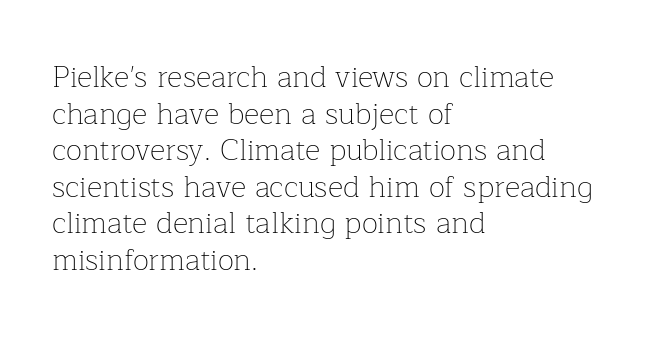
The image shows 30 px thin serif type, upright; set left-aligned, line spacing 1.22x, normal letter spacing, not underlined; low stroke contrast and a medium x-height.
